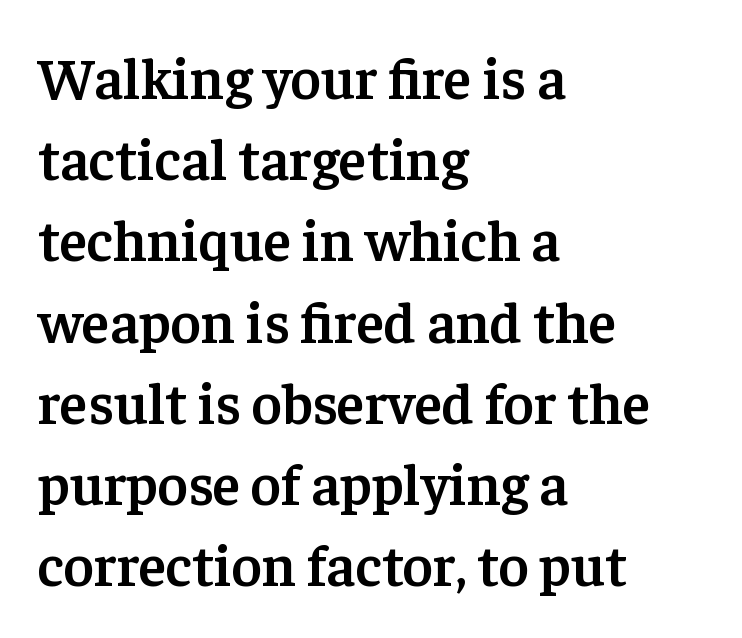
{"serif": "yes", "italic": "no", "bold": "semi", "weight": "semibold", "width": "normal", "stroke_contrast": "low", "x_height": "medium", "monospaced": "no", "underline": "no", "align": "left", "line_spacing": "normal", "line_spacing_ratio": 1.4, "letter_spacing": "normal", "letter_spacing_em": 0.0, "glyph_px": 58}
